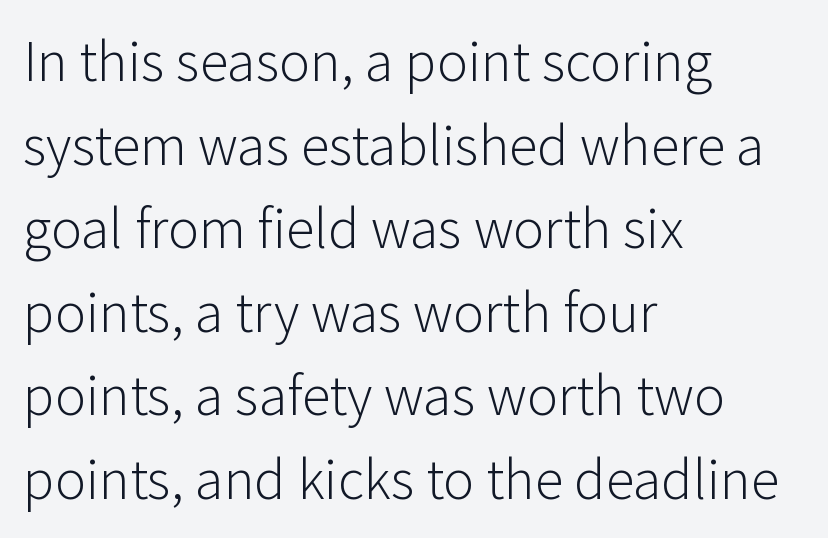
Q: Is the text bold? A: No.
Q: Is the text italic (slanted)? A: No, it is upright.
Q: Is the typeface a serif or a sans-serif typeface? A: Sans-serif.
Q: Is the text underlined? A: No.
Q: How is the paragraph aligned? A: Left-aligned.
Q: Is the spacing between letters normal or unusually wide? A: Normal.
Q: Is the spacing between lines tight, normal or loose? A: Normal.
Q: Width (condensed, normal, or wide)? A: Normal.
Q: Stroke contrast? A: Low.
Q: x-height? A: Medium.
Q: Monospaced? A: No.
